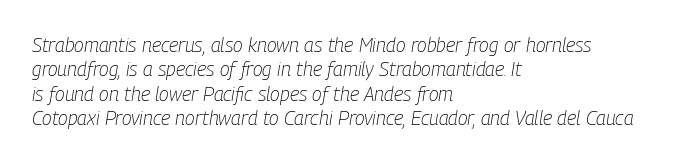
Q: Is the text bold? A: No.
Q: Is the text italic (slanted)? A: Yes, it leans right by about 9 degrees.
Q: Is the text underlined? A: No.
Q: How is the paragraph aligned? A: Left-aligned.
Q: Is the spacing between letters normal or unusually wide? A: Normal.
